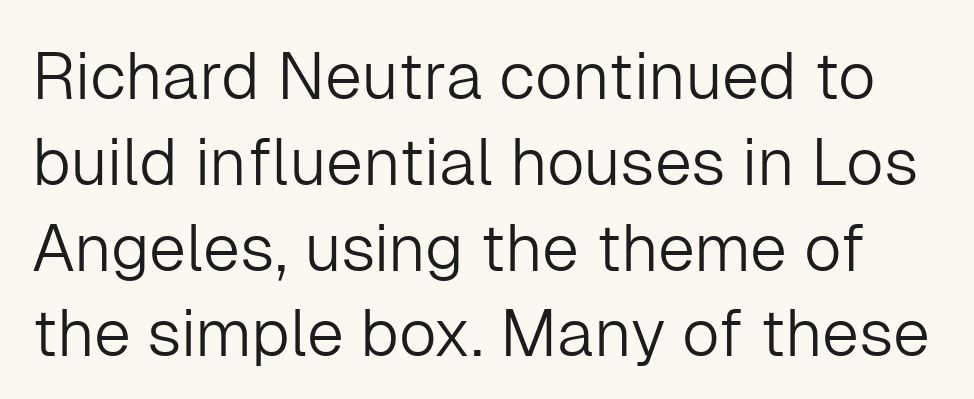
The image shows 66 px light sans-serif type, upright; set normal line spacing (1.3x), normal letter spacing, not underlined; low stroke contrast and a medium x-height.
